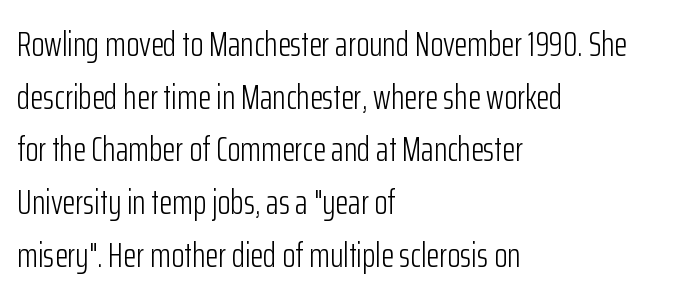
The passage shown has conventional tracking throughout. Each line starts at the same left margin while the right side varies. The font sits on the lighter half of the weight spectrum, regular included. Serifs: no, the terminals of the letterforms are clean. Vertical spacing — default.
